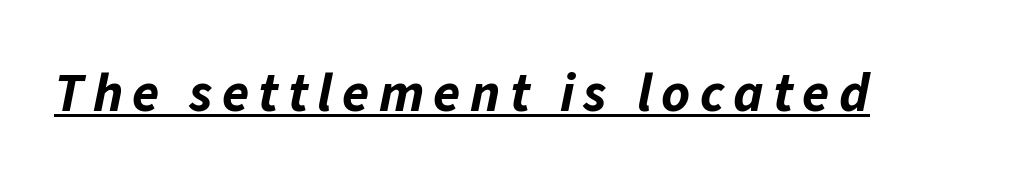
The image shows 55 px bold type, italic (leaning right); set underlined; low stroke contrast and a medium x-height.
